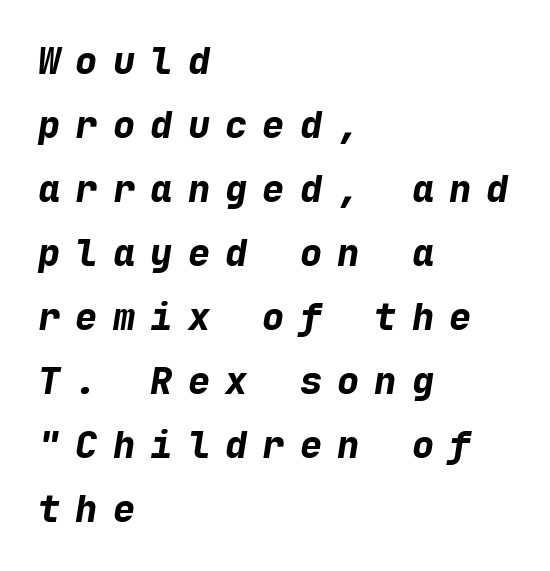
The image shows 37 px bold type, italic (leaning right), monospaced; set left-aligned, line spacing 1.73x, unusually wide letter spacing (+0.41 em), not underlined; low stroke contrast and a medium x-height.
